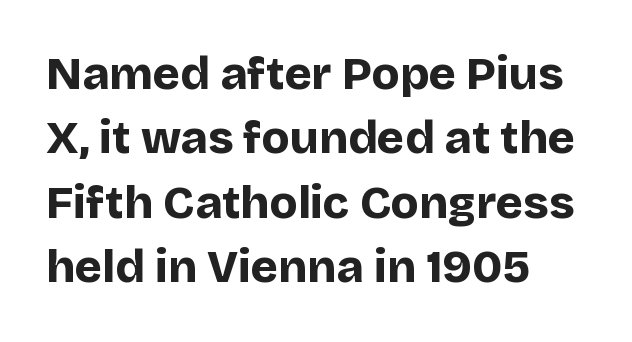
Q: Is the text bold? A: Yes.
Q: Is the text italic (slanted)? A: No, it is upright.
Q: Is the typeface a serif or a sans-serif typeface? A: Sans-serif.
Q: Is the text underlined? A: No.
Q: How is the paragraph aligned? A: Left-aligned.
Q: Is the spacing between letters normal or unusually wide? A: Normal.
Q: Is the spacing between lines tight, normal or loose? A: Normal.
Q: Width (condensed, normal, or wide)? A: Normal.
Q: Stroke contrast? A: Low.
Q: x-height? A: Large.
Q: Monospaced? A: No.
